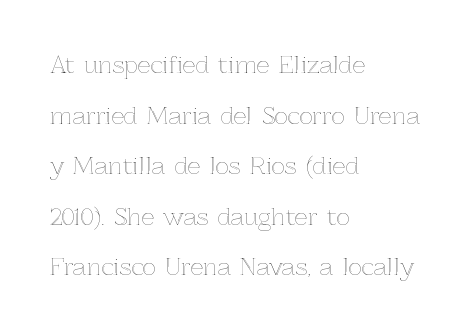
The image shows 23 px text type, upright; set left-aligned, loose line spacing (2.2x), normal letter spacing, not underlined.
